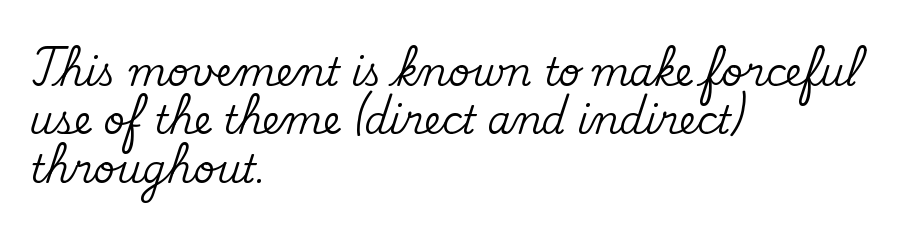
Q: Is the text italic (slanted)? A: Yes.
Q: Is the text underlined? A: No.
Q: How is the paragraph aligned? A: Left-aligned.
Q: Is the spacing between letters normal or unusually wide? A: Normal.
Q: Is the spacing between lines tight, normal or loose? A: Normal.
Q: Width (condensed, normal, or wide)? A: Normal.
Q: Stroke contrast? A: Medium.
Q: x-height? A: Small.
Q: Monospaced? A: No.
